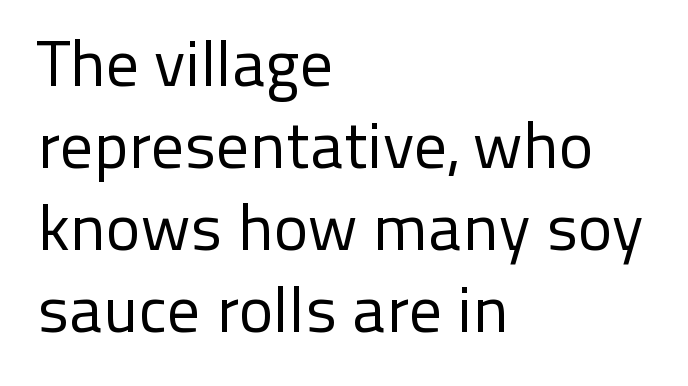
Spacing verdict: proportional, widths tailored to each character. This is the regular roman posture of the typeface. Baseline-to-baseline distance is the conventional proportion of letter height. Short note: letters normally spaced. Compared with a typical body face, this is equally light or lighter still. Unmarked baselines from the first word to the last.
